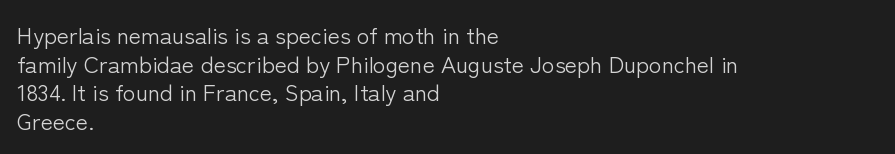
Beneath every word, the page is bare. On a weight scale, this lands at 450 or below. Look at the tracking — it's just the regular setting, nothing added. The typesetter chose a ragged-right arrangement here. Upright lettering throughout.
